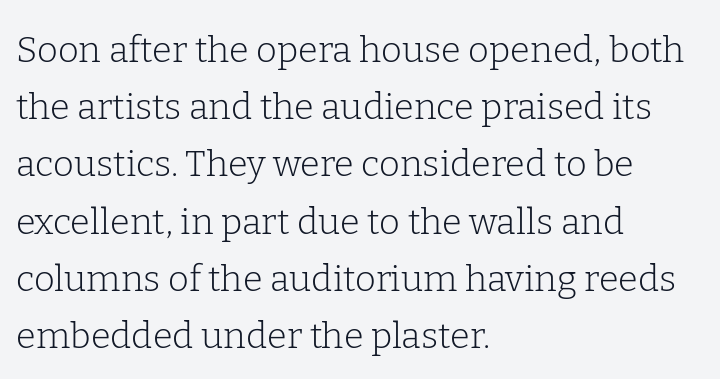
The image shows 36 px light serif type, upright; set left-aligned, normal line spacing (1.59x), normal letter spacing, not underlined; low stroke contrast and a medium x-height.
